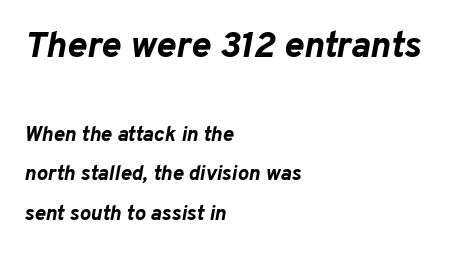
Q: Is the text bold? A: Yes.
Q: Is the text italic (slanted)? A: Yes, it leans right by about 10 degrees.
Q: Is the text underlined? A: No.
Q: How is the paragraph aligned? A: Left-aligned.
Q: Is the spacing between letters normal or unusually wide? A: Normal.
Q: Which block of text is set in a larger size, the first (top) or the second (bottom)? A: The first (top) one.
Q: Width (condensed, normal, or wide)? A: Normal.
Q: Stroke contrast? A: Low.
Q: x-height? A: Medium.
Q: Monospaced? A: No.
